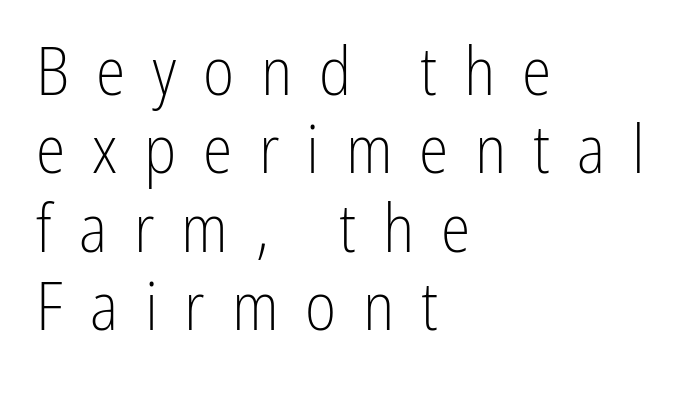
{"serif": "no", "italic": "no", "bold": "no", "weight": "light", "width": "condensed", "stroke_contrast": "low", "x_height": "medium", "monospaced": "no", "underline": "no", "align": "left", "line_spacing_ratio": 1.17, "letter_spacing": "wide", "letter_spacing_em": 0.4, "glyph_px": 67}
